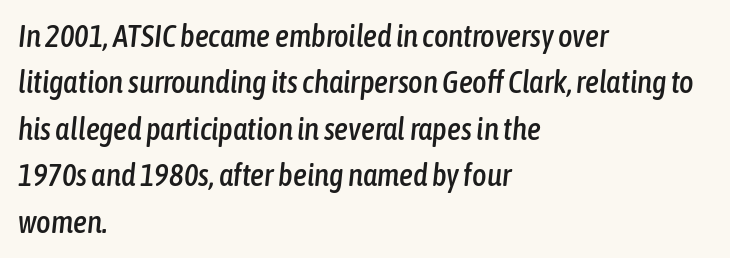
Q: Is the text italic (slanted)? A: Yes, it leans right by about 6 degrees.
Q: Is the text underlined? A: No.
Q: How is the paragraph aligned? A: Left-aligned.
Q: Is the spacing between letters normal or unusually wide? A: Normal.
Q: Is the spacing between lines tight, normal or loose? A: Normal.
Q: Width (condensed, normal, or wide)? A: Condensed.
Q: Stroke contrast? A: Low.
Q: x-height? A: Medium.
Q: Monospaced? A: No.
